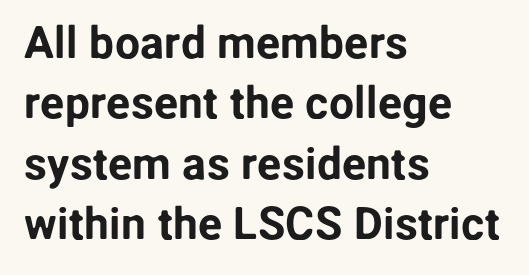
Q: Is the text italic (slanted)? A: No, it is upright.
Q: Is the typeface a serif or a sans-serif typeface? A: Sans-serif.
Q: Is the text underlined? A: No.
Q: How is the paragraph aligned? A: Left-aligned.
Q: Is the spacing between letters normal or unusually wide? A: Normal.
Q: Is the spacing between lines tight, normal or loose? A: Normal.
Q: Width (condensed, normal, or wide)? A: Normal.
Q: Stroke contrast? A: Low.
Q: x-height? A: Medium.
Q: Monospaced? A: No.
